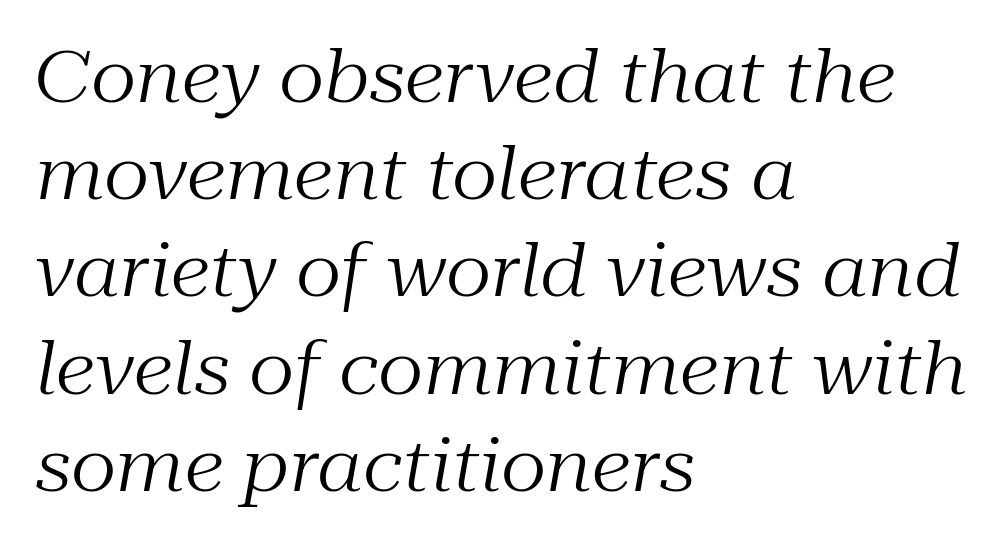
Q: Is the text bold? A: No.
Q: Is the text italic (slanted)? A: Yes, it leans right by about 10 degrees.
Q: Is the typeface a serif or a sans-serif typeface? A: Serif.
Q: Is the text underlined? A: No.
Q: How is the paragraph aligned? A: Left-aligned.
Q: Is the spacing between letters normal or unusually wide? A: Normal.
Q: Is the spacing between lines tight, normal or loose? A: Normal.
Q: Width (condensed, normal, or wide)? A: Normal.
Q: Stroke contrast? A: Medium.
Q: x-height? A: Medium.
Q: Monospaced? A: No.
